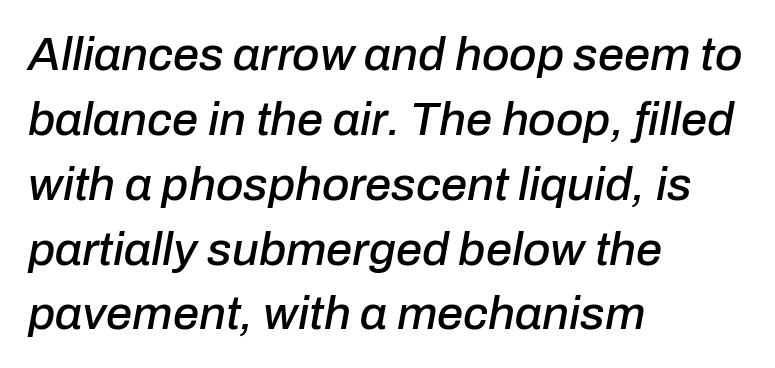
The face used here is proportionally spaced, like ordinary book or web type. How would I describe the line gaps? Plain and ordinary. Just letters on the line, the space beneath them empty. Typeset ragged right — the left edge is the straight one. The rendering applies a slant to the glyphs.
